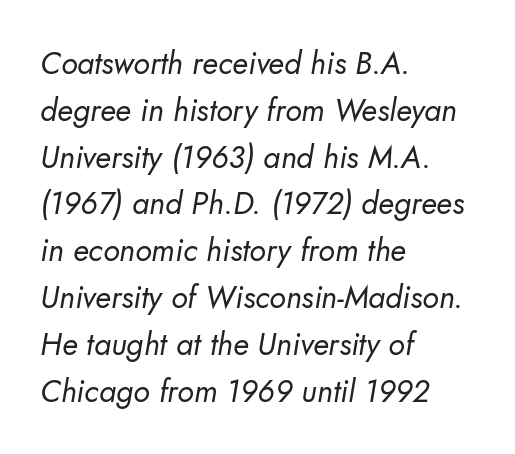
Q: Is the text bold? A: No.
Q: Is the typeface a serif or a sans-serif typeface? A: Sans-serif.
Q: Is the text underlined? A: No.
Q: How is the paragraph aligned? A: Left-aligned.
Q: Is the spacing between letters normal or unusually wide? A: Normal.
Q: Is the spacing between lines tight, normal or loose? A: Normal.
Q: Width (condensed, normal, or wide)? A: Normal.
Q: Stroke contrast? A: Low.
Q: x-height? A: Small.
Q: Monospaced? A: No.
